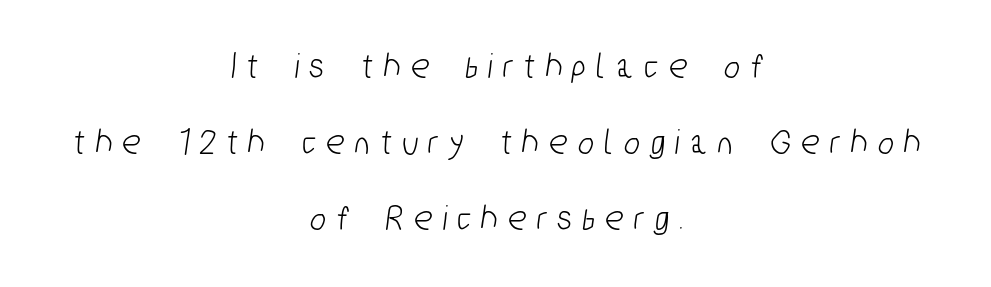
{"serif": "no", "width": "condensed", "stroke_contrast": "low", "x_height": "medium", "monospaced": "no", "underline": "no", "align": "center", "line_spacing": "loose", "line_spacing_ratio": 2.06, "letter_spacing": "wide", "letter_spacing_em": 0.3, "glyph_px": 37}
